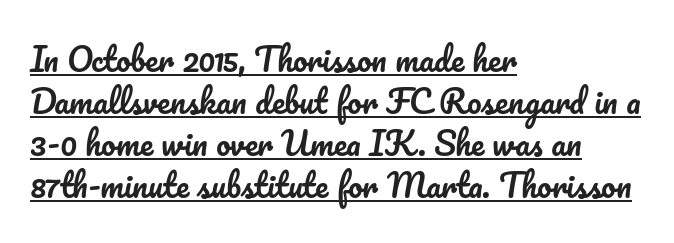
Q: Is the text italic (slanted)? A: Yes.
Q: Is the text underlined? A: Yes.
Q: How is the paragraph aligned? A: Left-aligned.
Q: Is the spacing between letters normal or unusually wide? A: Normal.
Q: Is the spacing between lines tight, normal or loose? A: Normal.
Q: Width (condensed, normal, or wide)? A: Normal.
Q: Stroke contrast? A: Low.
Q: x-height? A: Small.
Q: Monospaced? A: No.
